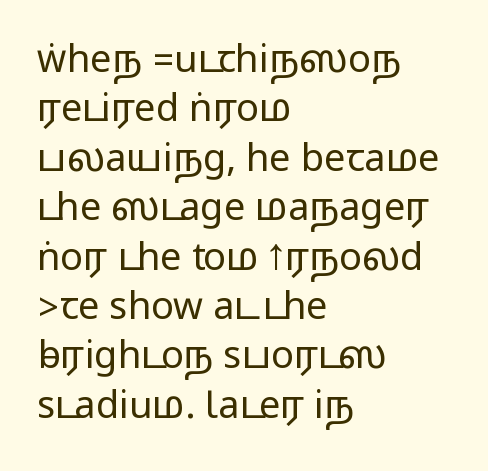
{"serif": "no", "italic": "no", "width": "wide", "stroke_contrast": "medium", "monospaced": "no", "underline": "no", "align": "left", "line_spacing": "normal", "line_spacing_ratio": 1.3, "letter_spacing": "normal", "letter_spacing_em": 0.0, "glyph_px": 38}
